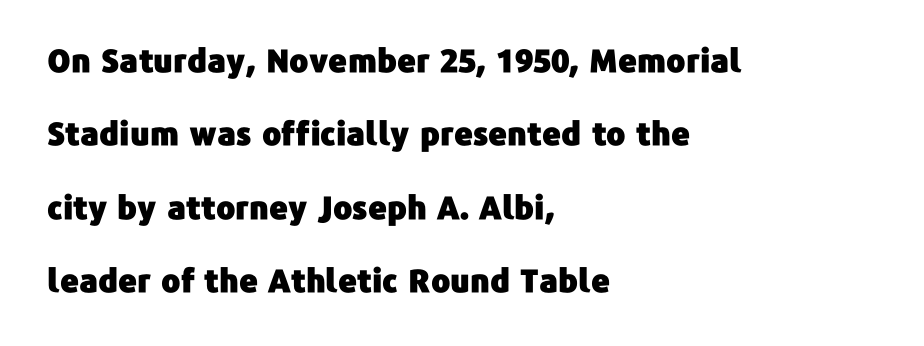
Q: Is the text italic (slanted)? A: No, it is upright.
Q: Is the typeface a serif or a sans-serif typeface? A: Sans-serif.
Q: Is the text underlined? A: No.
Q: How is the paragraph aligned? A: Left-aligned.
Q: Is the spacing between letters normal or unusually wide? A: Normal.
Q: Is the spacing between lines tight, normal or loose? A: Loose.
Q: Width (condensed, normal, or wide)? A: Normal.
Q: Stroke contrast? A: Low.
Q: x-height? A: Medium.
Q: Monospaced? A: No.
